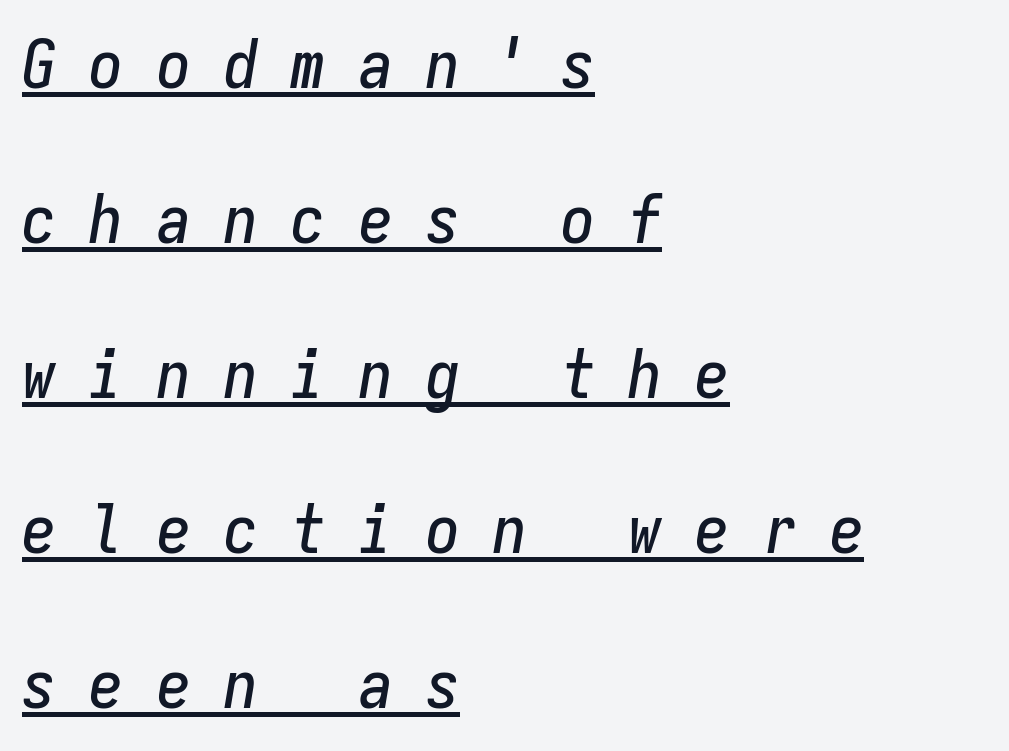
The image shows 68 px condensed type, italic (leaning right), monospaced; set left-aligned, loose line spacing (2.28x), unusually wide letter spacing (+0.49 em), underlined; low stroke contrast and a medium x-height.
